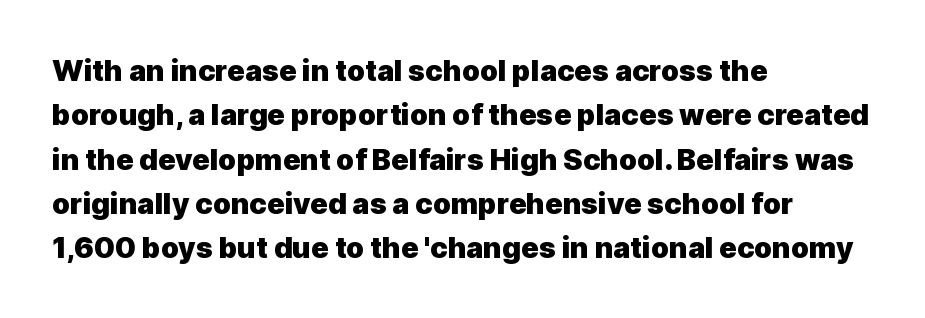
Regarding leading, the lines here are spaced in the standard way. Look at the stroke-to-counter ratio: heavy, a bold. The area under the type is left untouched. Standard letterfit; no display-style spreading of the glyphs.
